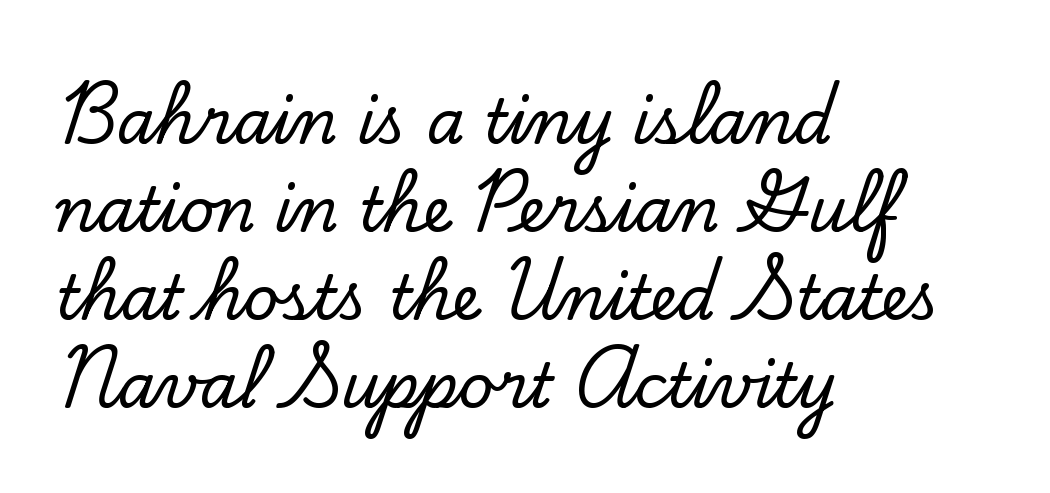
The rendering uses natural spacing where letterforms have individual widths. There is no visible air inserted between adjacent glyphs. Each row of text sits above clean, open space. A typesetter would label this face a serif.
